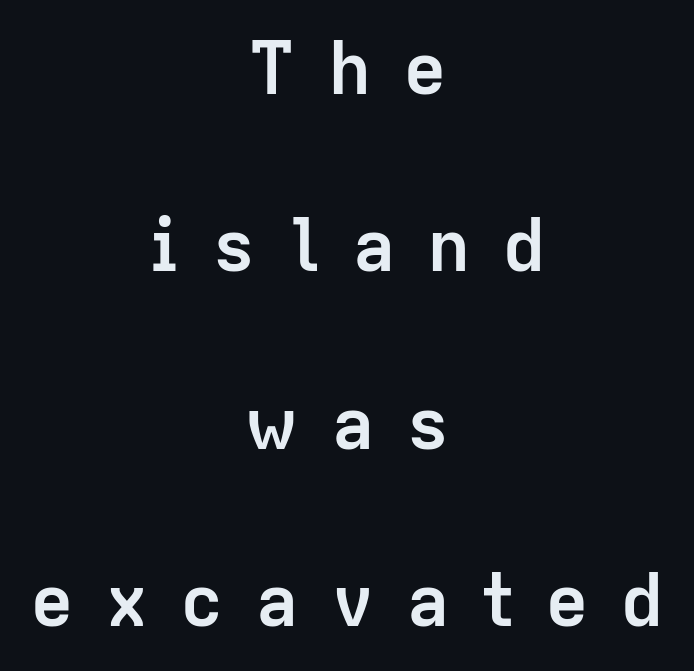
Centered paragraph, ragged on both sides. A typesetter would call this proportional, since set widths differ per character. Check under the words: just untouched page. The sample has been set heavy, in full bold.
